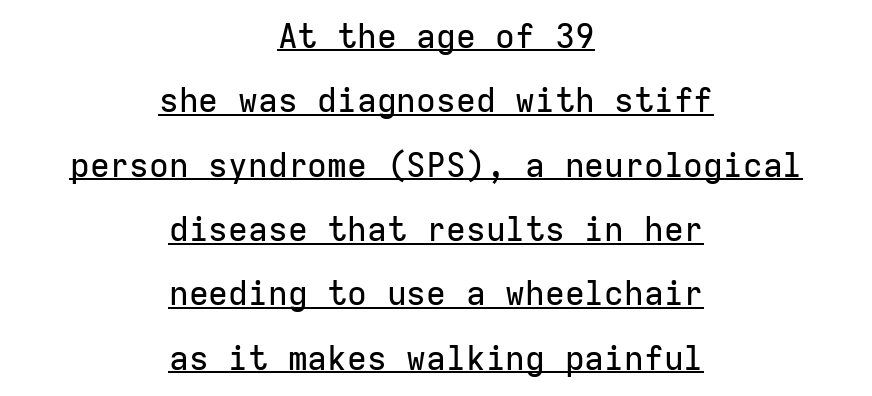
The image shows 33 px sans-serif type, upright, monospaced; set centered, loose line spacing (1.95x), normal letter spacing, underlined; low stroke contrast and a medium x-height.
